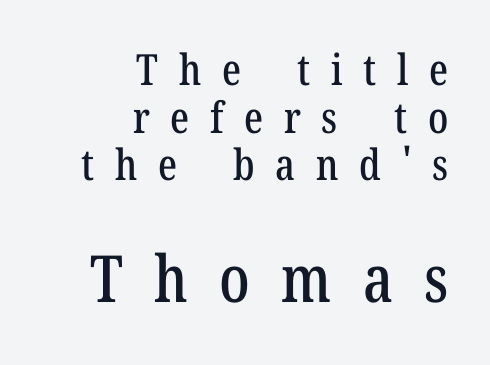
{"serif": "yes", "italic": "no", "width": "condensed", "stroke_contrast": "low", "x_height": "medium", "monospaced": "no", "underline": "no", "align": "right", "line_spacing": "tight", "line_spacing_ratio": 1.11, "letter_spacing": "wide", "letter_spacing_em": 0.48, "larger_block": "second", "size_ratio": 1.51, "glyph_px": 65}
